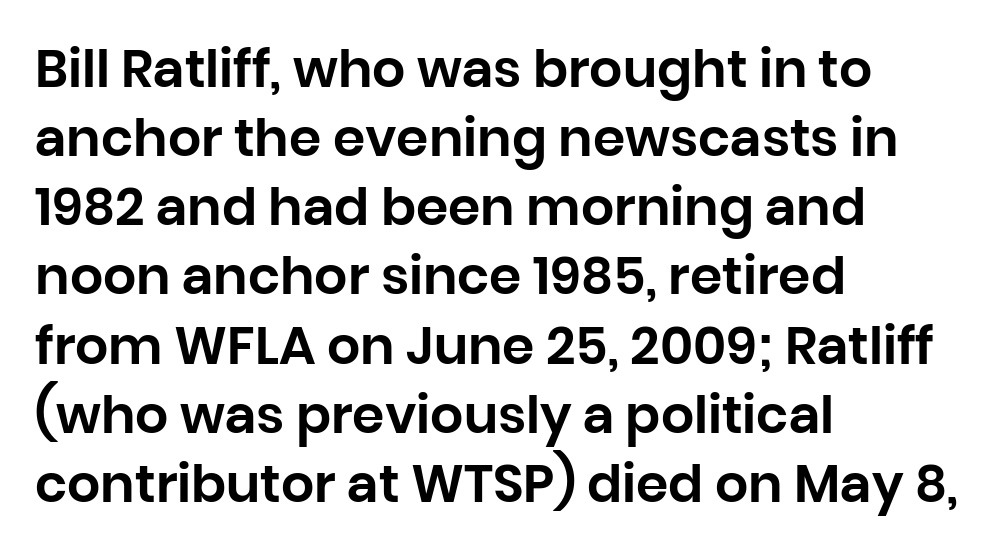
The image shows 52 px sans-serif type, upright; set left-aligned, normal line spacing (1.33x), normal letter spacing, not underlined; low stroke contrast and a large x-height.
